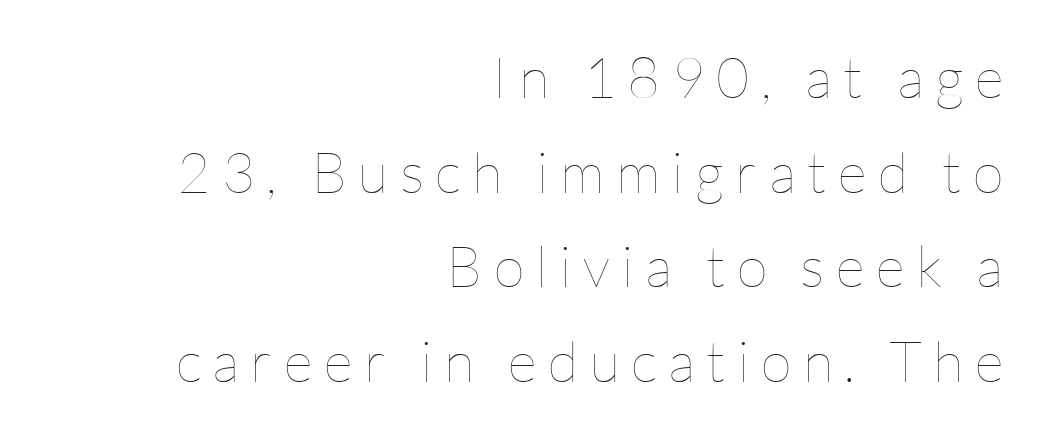
{"italic": "no", "bold": "no", "weight": "thin", "width": "normal", "stroke_contrast": "low", "x_height": "medium", "monospaced": "no", "underline": "no", "align": "right", "line_spacing": "normal", "line_spacing_ratio": 1.66, "letter_spacing": "wide", "letter_spacing_em": 0.2, "glyph_px": 57}
